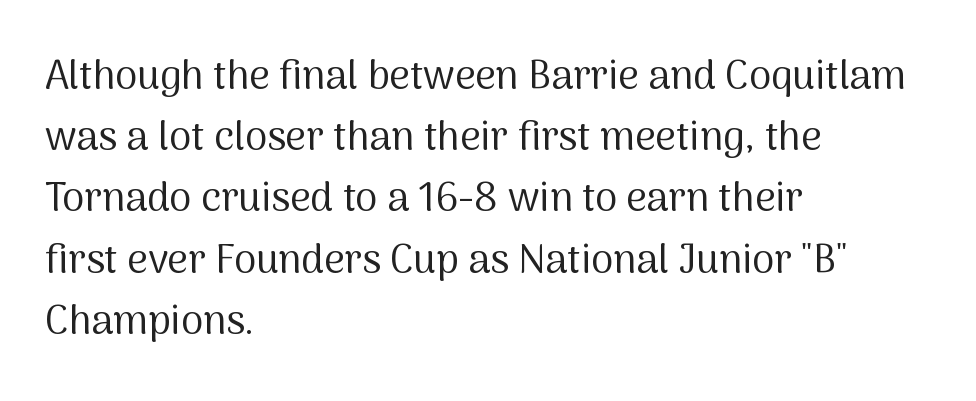
The image shows 40 px regular-weight sans-serif type, upright; set left-aligned, normal line spacing (1.53x), normal letter spacing, not underlined; medium stroke contrast and a medium x-height.
